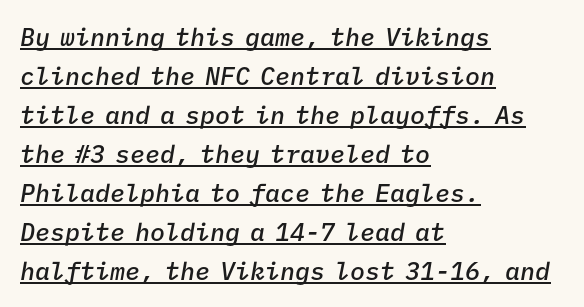
{"italic": "yes", "lean": "right", "slant_degrees": 9, "bold": "semi", "underline": "yes", "align": "left", "line_spacing": "normal", "line_spacing_ratio": 1.56, "letter_spacing": "normal", "letter_spacing_em": 0.0, "glyph_px": 25}
